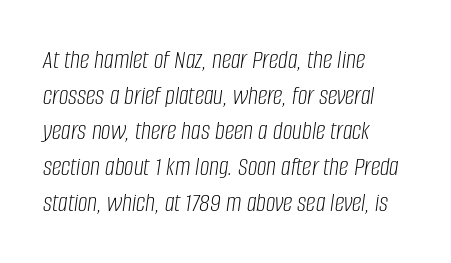
{"italic": "yes", "lean": "right", "slant_degrees": 8, "bold": "no", "underline": "no", "align": "left", "line_spacing": "normal", "line_spacing_ratio": 1.32, "letter_spacing": "normal", "letter_spacing_em": 0.0, "glyph_px": 27}
